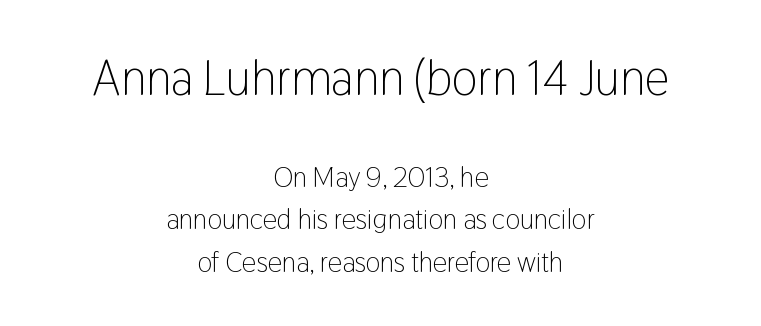
Q: Is the text bold? A: No.
Q: Is the text italic (slanted)? A: No, it is upright.
Q: Is the typeface a serif or a sans-serif typeface? A: Sans-serif.
Q: Is the text underlined? A: No.
Q: How is the paragraph aligned? A: Centered.
Q: Is the spacing between letters normal or unusually wide? A: Normal.
Q: Is the spacing between lines tight, normal or loose? A: Normal.
Q: Which block of text is set in a larger size, the first (top) or the second (bottom)? A: The first (top) one.
Q: Width (condensed, normal, or wide)? A: Condensed.
Q: Stroke contrast? A: Low.
Q: x-height? A: Medium.
Q: Monospaced? A: No.
